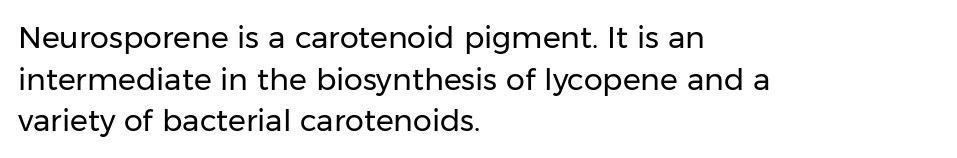
Q: Is the text bold? A: No.
Q: Is the text italic (slanted)? A: No, it is upright.
Q: Is the typeface a serif or a sans-serif typeface? A: Sans-serif.
Q: Is the text underlined? A: No.
Q: How is the paragraph aligned? A: Left-aligned.
Q: Is the spacing between letters normal or unusually wide? A: Normal.
Q: Is the spacing between lines tight, normal or loose? A: Normal.
Q: Width (condensed, normal, or wide)? A: Normal.
Q: Stroke contrast? A: Low.
Q: x-height? A: Medium.
Q: Monospaced? A: No.
